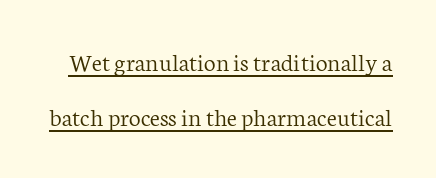
The image shows 26 px text type, upright; set loose line spacing (2.13x), normal letter spacing, underlined.
